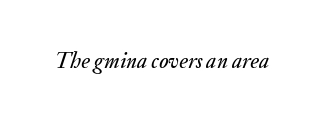
The space beneath each line is pristine and unruled. The text carries the slant typical of an italic or oblique font. How are the letters spaced? Ordinarily, with no added tracking.
